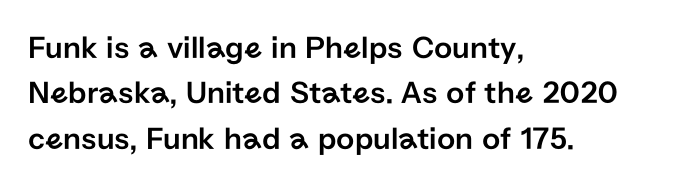
{"serif": "no", "italic": "no", "width": "normal", "stroke_contrast": "low", "x_height": "medium", "monospaced": "no", "underline": "no", "align": "left", "line_spacing": "normal", "line_spacing_ratio": 1.42, "letter_spacing": "normal", "letter_spacing_em": 0.0, "glyph_px": 32}
